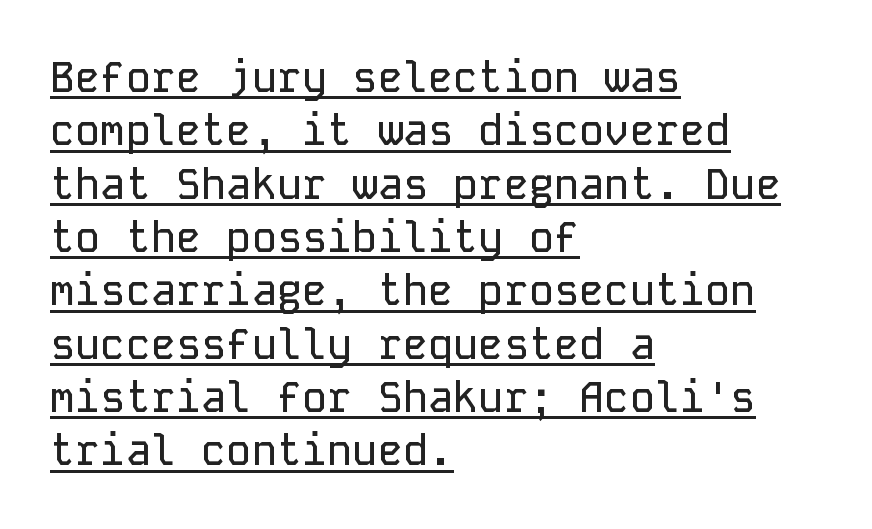
How are the letters spaced? Ordinarily, with no added tracking. The ragged edge is on the right, which tells us the setting is flush left. Here the designer chose a console-style face with uniform glyph widths. Compared with undecorated copy, this sample adds a rule below the words. Vertically, the passage feels balanced, rows spaced as you'd expect.
